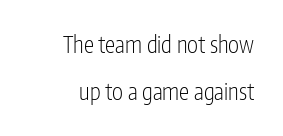
The axis of the letterforms is exactly vertical. Horizontal alignment here is rightward, an uncommon choice for prose. Tracking value appears to be zero — textbook default spacing. The weight would be labelled regular, book, light, or lighter still. A typesetter would call this leading open, well beyond the default.
